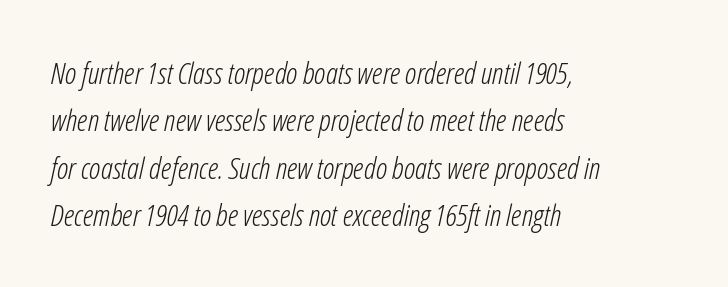
{"italic": "yes", "lean": "right", "slant_degrees": 12, "bold": "no", "weight": "light", "width": "condensed", "stroke_contrast": "low", "x_height": "medium", "monospaced": "no", "underline": "no", "align": "left", "line_spacing": "normal", "line_spacing_ratio": 1.58, "letter_spacing": "normal", "letter_spacing_em": 0.0, "glyph_px": 30}
